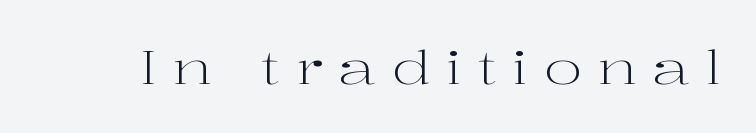
{"serif": "yes", "italic": "no", "bold": "no", "weight": "light", "width": "wide", "stroke_contrast": "high", "x_height": "medium", "monospaced": "no", "underline": "no", "letter_spacing": "wide", "letter_spacing_em": 0.33, "glyph_px": 46}
